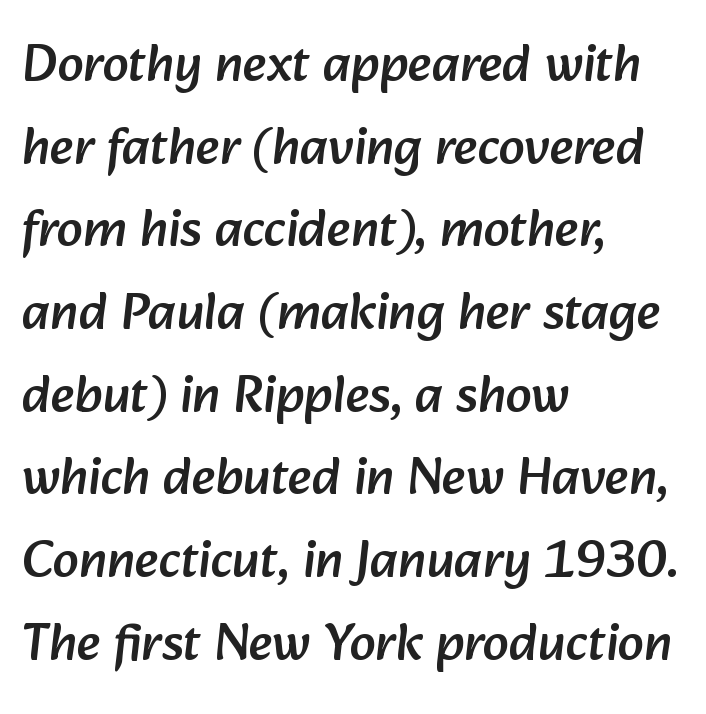
The image shows 53 px sans-serif type; set left-aligned, normal line spacing (1.56x), normal letter spacing, not underlined; low stroke contrast and a medium x-height.
